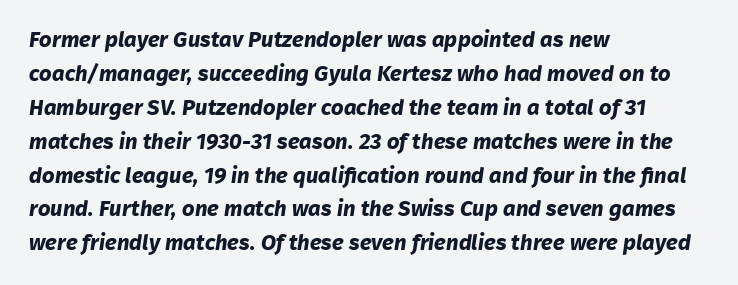
The image shows 22 px bold type; set left-aligned, normal line spacing (1.54x), normal letter spacing, not underlined.
